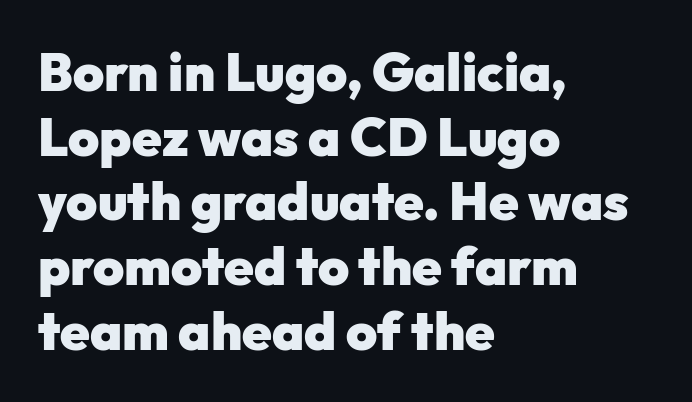
The area under the type is left untouched. The typesetting leans heavy: a genuine bold. Characters follow at the spacing the type designer built in. Is this a fixed-width face? No — the glyphs have proportional, varying widths.
